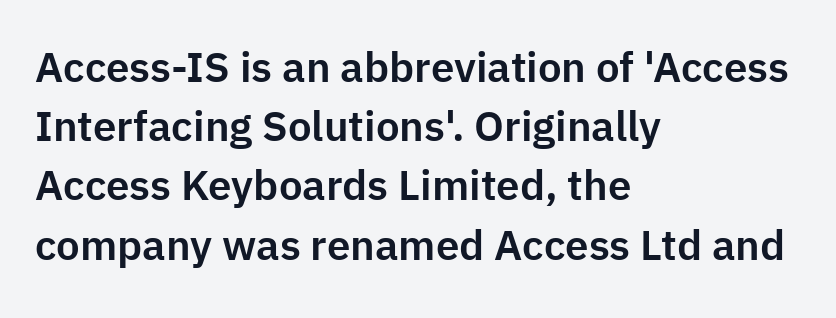
The image shows 42 px sans-serif type, upright; set left-aligned, normal line spacing (1.41x), normal letter spacing, not underlined; low stroke contrast and a medium x-height.
